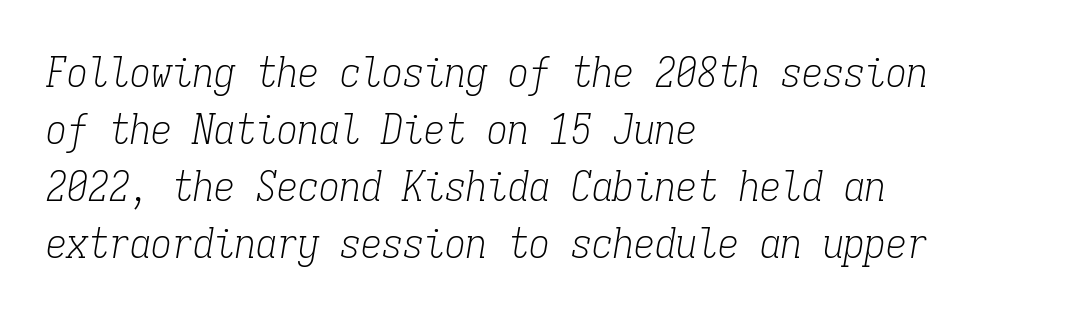
The image shows 42 px light, condensed serif type, italic (leaning right), monospaced; set left-aligned, normal line spacing (1.36x), normal letter spacing, not underlined; low stroke contrast and a medium x-height.
